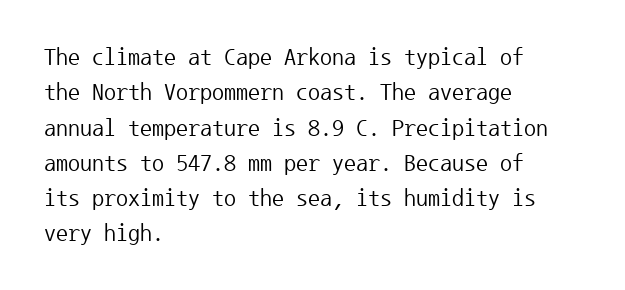
Q: Is the text bold? A: No.
Q: Is the text italic (slanted)? A: No, it is upright.
Q: Is the text underlined? A: No.
Q: How is the paragraph aligned? A: Left-aligned.
Q: Is the spacing between letters normal or unusually wide? A: Normal.
Q: Is the spacing between lines tight, normal or loose? A: Normal.
